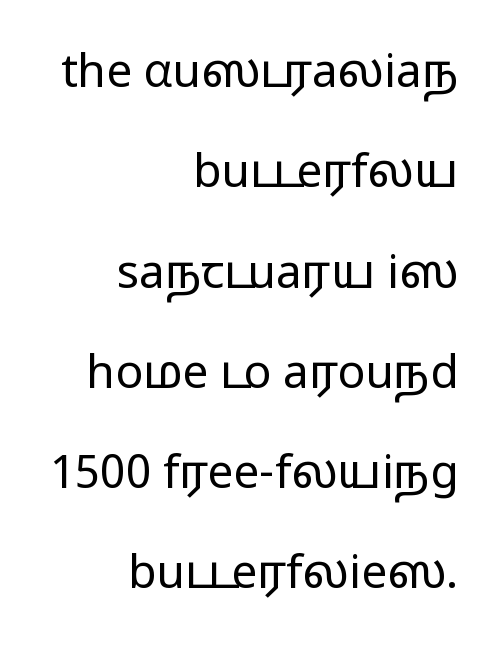
The face used here is a sans, in the tradition of grotesques and geometrics. Do the characters align in a grid? No, the font is proportional. You can tell it's not italic because the verticals are truly vertical. The rendering anchors every line to the right-hand side. Here the glyphs are tracked normally, forming tight word shapes.
